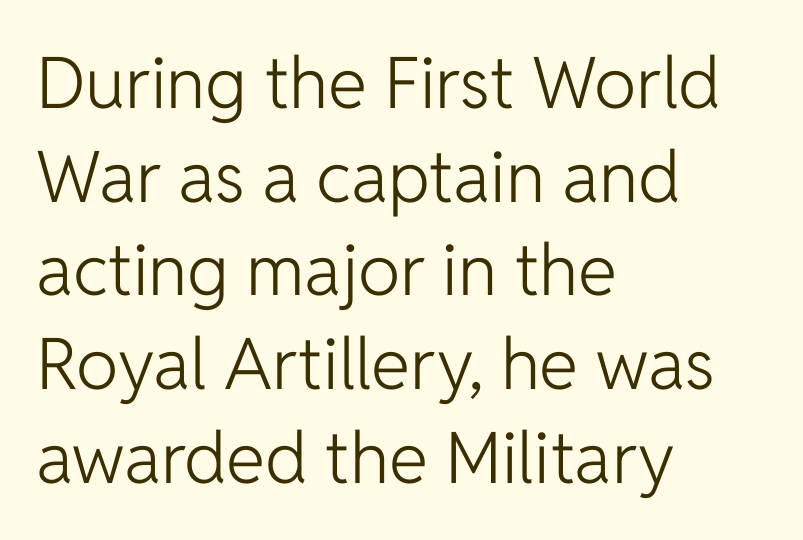
{"serif": "no", "italic": "no", "bold": "no", "weight": "light", "width": "normal", "stroke_contrast": "low", "x_height": "medium", "monospaced": "no", "underline": "no", "align": "left", "line_spacing": "normal", "line_spacing_ratio": 1.32, "letter_spacing": "normal", "letter_spacing_em": 0.0, "glyph_px": 71}
